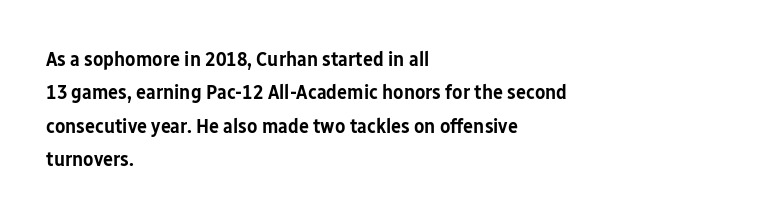
Q: Is the text bold? A: Semi-bold.
Q: Is the text italic (slanted)? A: No, it is upright.
Q: Is the text underlined? A: No.
Q: How is the paragraph aligned? A: Left-aligned.
Q: Is the spacing between letters normal or unusually wide? A: Normal.
Q: Is the spacing between lines tight, normal or loose? A: Normal.
